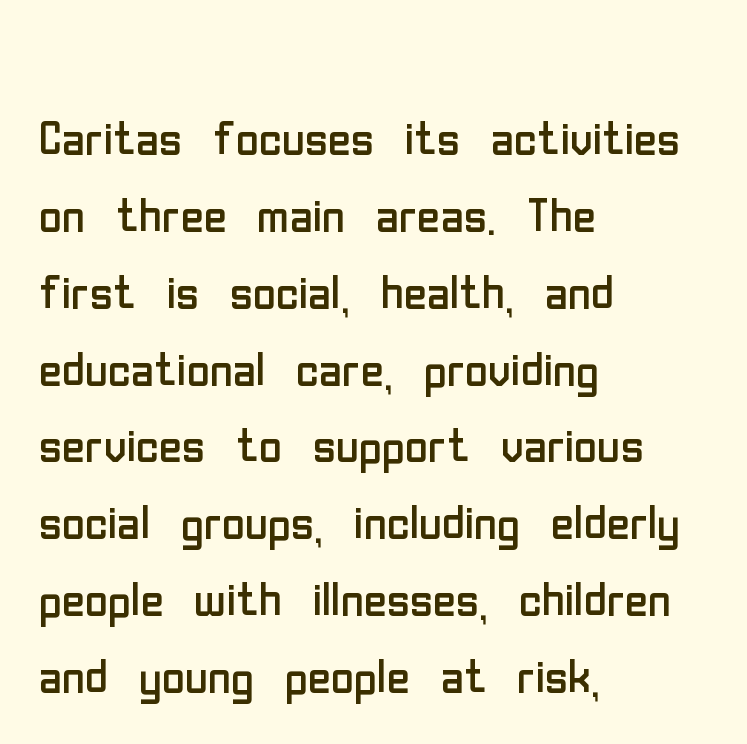
A sans-serif font was chosen for this passage. A classic flush-left, rag-right setting is used for this passage. Spacing between characters is what you'd get straight out of the box. Bare-footed words on every line. Every character sits straight up, as roman type does.
